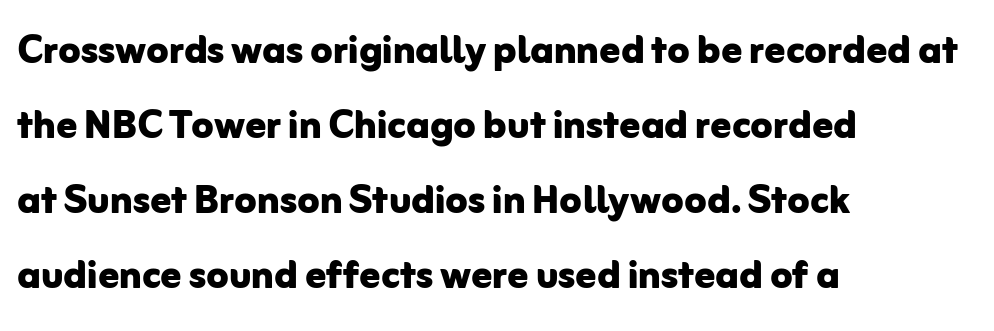
The image shows 51 px bold sans-serif type, upright; set left-aligned, normal line spacing (1.47x), normal letter spacing, not underlined; low stroke contrast and a medium x-height.
